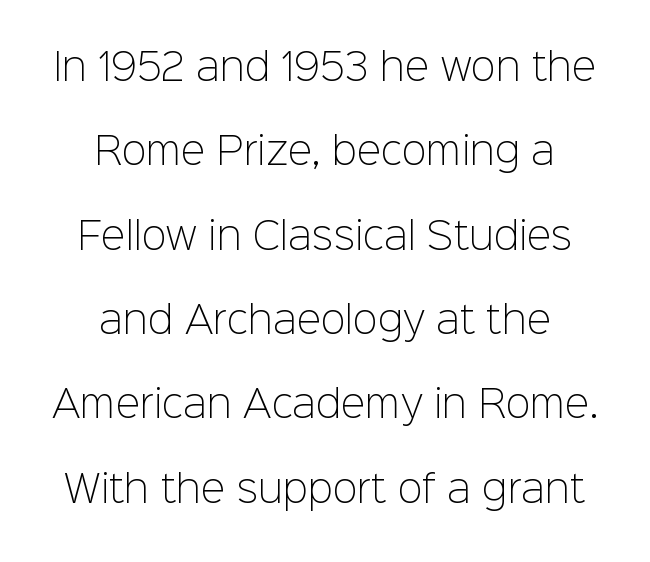
{"serif": "no", "italic": "no", "bold": "no", "weight": "light", "width": "normal", "stroke_contrast": "low", "x_height": "medium", "monospaced": "no", "underline": "no", "align": "center", "line_spacing": "loose", "line_spacing_ratio": 2.28, "letter_spacing": "normal", "letter_spacing_em": 0.0, "glyph_px": 37}
